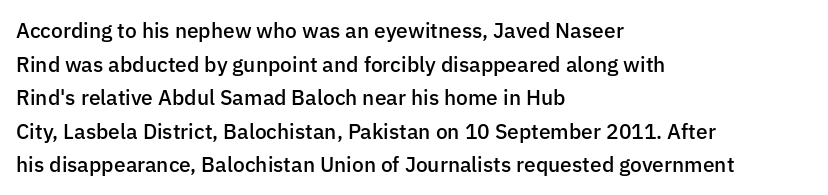
Q: Is the text bold? A: Semi-bold.
Q: Is the text italic (slanted)? A: No, it is upright.
Q: Is the text underlined? A: No.
Q: How is the paragraph aligned? A: Left-aligned.
Q: Is the spacing between letters normal or unusually wide? A: Normal.
Q: Is the spacing between lines tight, normal or loose? A: Normal.
